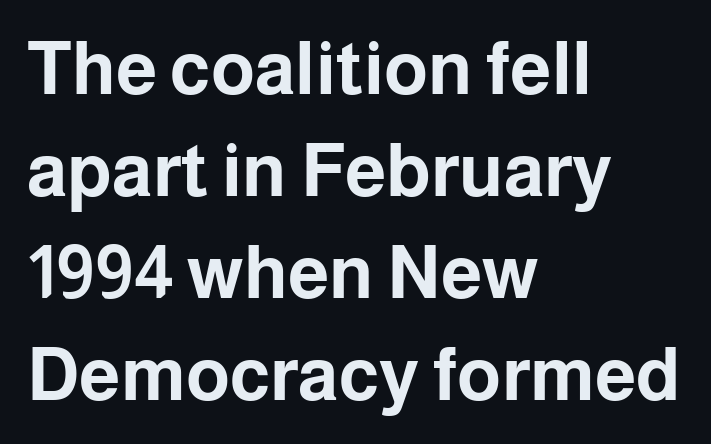
The image shows 74 px bold sans-serif type, upright; set left-aligned, normal line spacing (1.38x), normal letter spacing, not underlined; low stroke contrast and a medium x-height.
